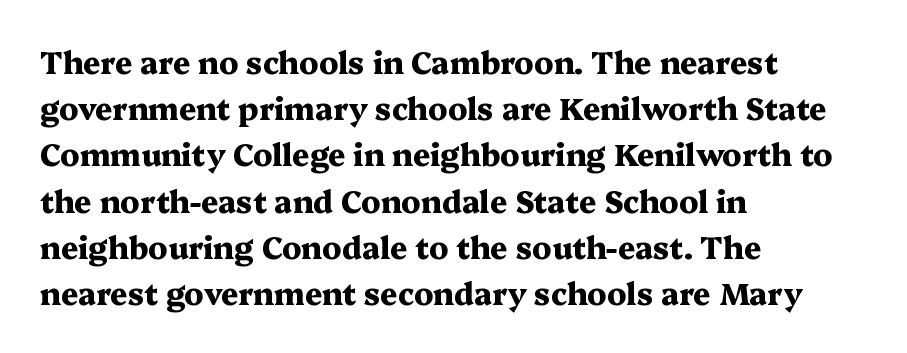
{"serif": "yes", "italic": "no", "bold": "yes", "weight": "heavy", "width": "wide", "stroke_contrast": "medium", "x_height": "medium", "monospaced": "no", "underline": "no", "align": "left", "line_spacing": "normal", "line_spacing_ratio": 1.54, "letter_spacing": "normal", "letter_spacing_em": 0.0, "glyph_px": 30}
